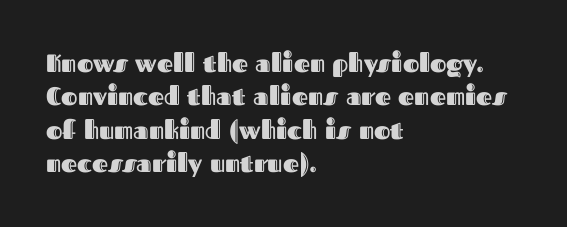
Students, observe: this is what conventionally led text looks like. Observe the ordinary spacing: letters are neighbours, not strangers. Designer's note — italics off, roman on. The specimen omits any rule beneath the text block's lines.
